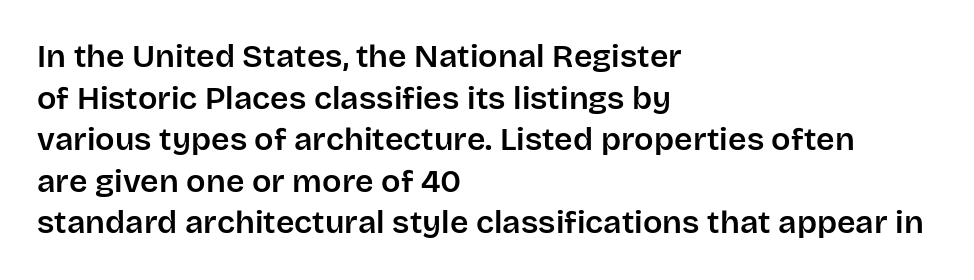
Q: Is the text italic (slanted)? A: No, it is upright.
Q: Is the typeface a serif or a sans-serif typeface? A: Sans-serif.
Q: Is the text underlined? A: No.
Q: How is the paragraph aligned? A: Left-aligned.
Q: Is the spacing between letters normal or unusually wide? A: Normal.
Q: Is the spacing between lines tight, normal or loose? A: Normal.
Q: Width (condensed, normal, or wide)? A: Normal.
Q: Stroke contrast? A: Low.
Q: x-height? A: Large.
Q: Monospaced? A: No.
